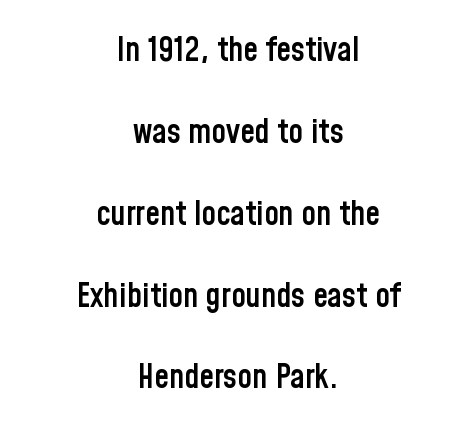
Looks like regular typesetting: each glyph gets only the width it needs. Italic? Not at all — the glyphs are vertical. Lines of text with bare space underneath. Grotesque or geometric, the face here clearly has no serifs. Short and long lines alike share a common midpoint.
